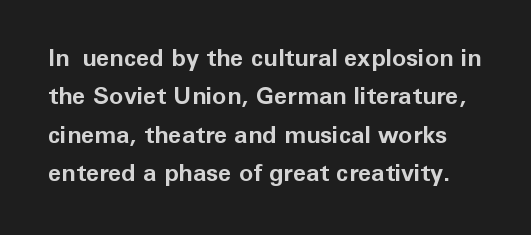
Summary of weight: heavy, a full bold. Nothing unusual about the tracking: characters are spaced as the font intends. Interline gaps are of average width in this sample. Characters remain perfectly vertical along every line. The foot of each line stays bare and open.
